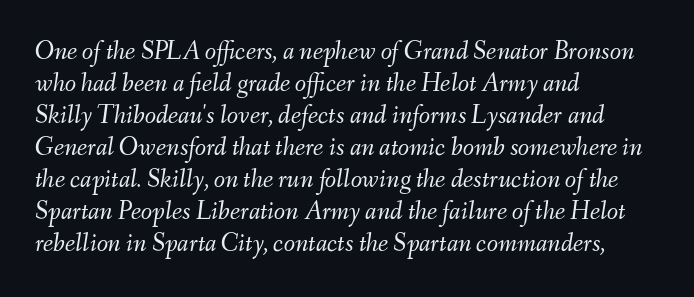
{"italic": "yes", "lean": "right", "slant_degrees": 9, "bold": "no", "underline": "no", "align": "left", "line_spacing_ratio": 1.23, "letter_spacing": "normal", "letter_spacing_em": 0.0, "glyph_px": 26}
